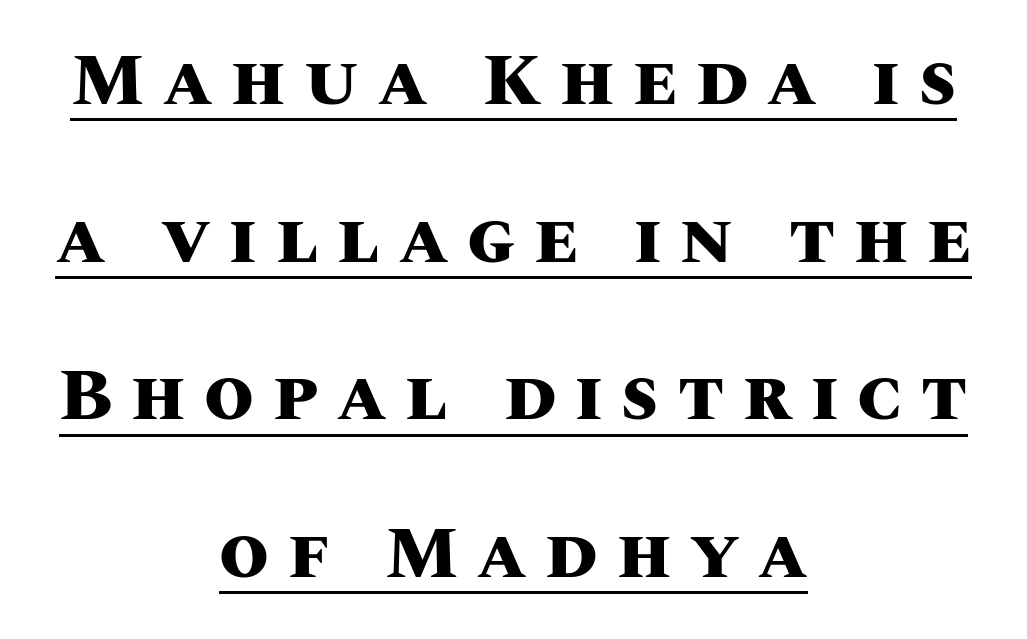
Q: Is the text bold? A: Yes.
Q: Is the text italic (slanted)? A: No, it is upright.
Q: Is the text underlined? A: Yes.
Q: How is the paragraph aligned? A: Centered.
Q: Is the spacing between letters normal or unusually wide? A: Unusually wide.
Q: Is the spacing between lines tight, normal or loose? A: Loose.
Q: Width (condensed, normal, or wide)? A: Normal.
Q: Stroke contrast? A: Medium.
Q: x-height? A: Large.
Q: Monospaced? A: No.
